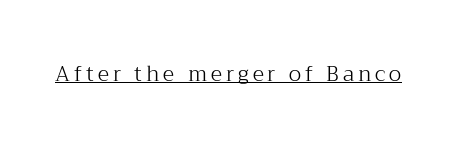
No extra ink here — the face is not bold. The rendered words wear a rule along their underside. Quick note: not italic, upright.
